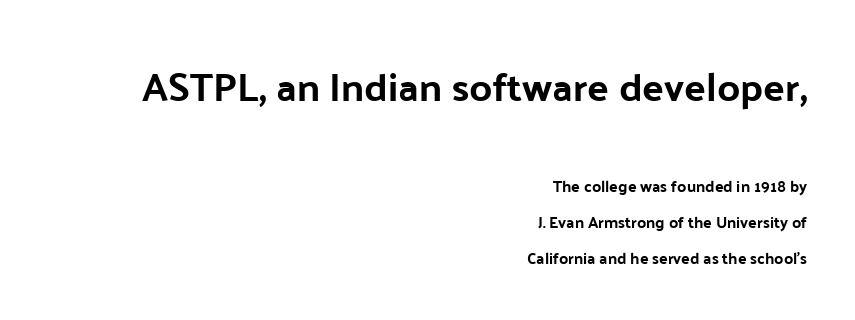
{"serif": "no", "italic": "no", "bold": "yes", "weight": "bold", "width": "normal", "stroke_contrast": "low", "x_height": "medium", "monospaced": "no", "underline": "no", "align": "right", "line_spacing": "loose", "line_spacing_ratio": 2.25, "letter_spacing": "normal", "letter_spacing_em": 0.0, "larger_block": "first", "size_ratio": 2.5, "glyph_px": 40}
